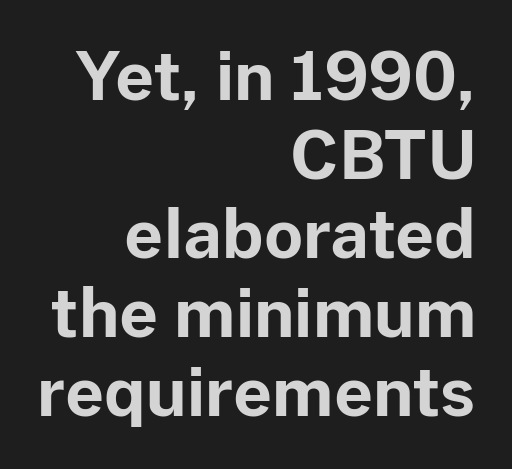
The image shows 67 px bold sans-serif type, upright; set right-aligned, line spacing 1.18x, normal letter spacing, not underlined; low stroke contrast and a medium x-height.
